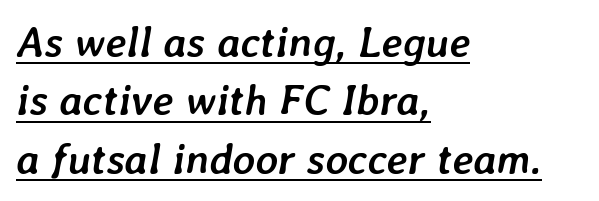
Q: Is the text bold? A: Yes.
Q: Is the text italic (slanted)? A: Yes, it leans right by about 7 degrees.
Q: Is the text underlined? A: Yes.
Q: How is the paragraph aligned? A: Left-aligned.
Q: Is the spacing between letters normal or unusually wide? A: Normal.
Q: Is the spacing between lines tight, normal or loose? A: Normal.
Q: Width (condensed, normal, or wide)? A: Normal.
Q: Stroke contrast? A: Low.
Q: x-height? A: Medium.
Q: Monospaced? A: No.
